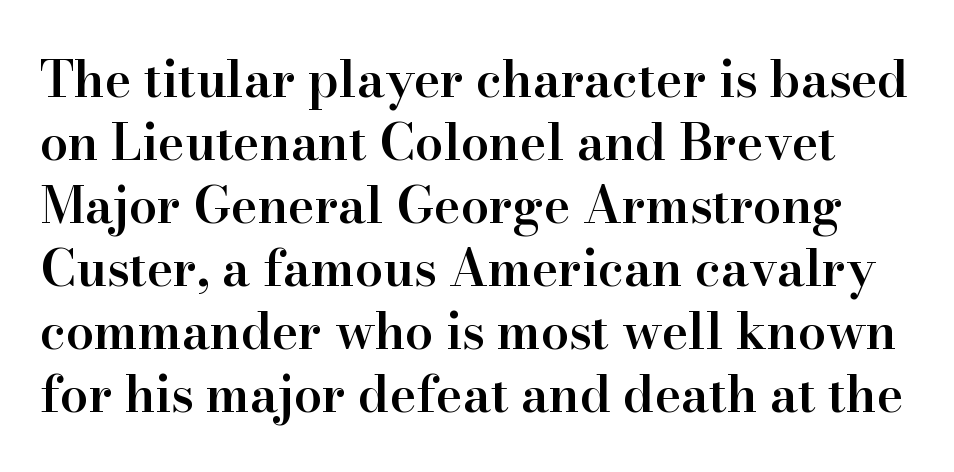
The image shows 50 px semibold serif type, upright; set normal line spacing (1.26x), normal letter spacing, not underlined; high stroke contrast and a small x-height.
